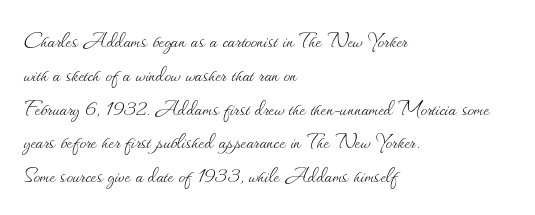
{"bold": "no", "underline": "no", "align": "left", "line_spacing": "normal", "line_spacing_ratio": 1.3, "letter_spacing": "normal", "letter_spacing_em": 0.0, "glyph_px": 26}
